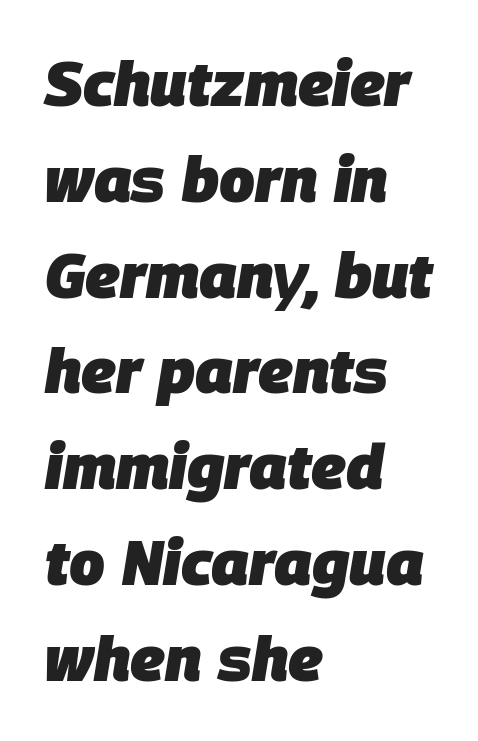
{"italic": "yes", "lean": "right", "slant_degrees": 9, "bold": "yes", "weight": "heavy", "width": "normal", "stroke_contrast": "low", "x_height": "large", "monospaced": "no", "underline": "no", "align": "left", "line_spacing": "normal", "line_spacing_ratio": 1.52, "letter_spacing": "normal", "letter_spacing_em": 0.0, "glyph_px": 63}
